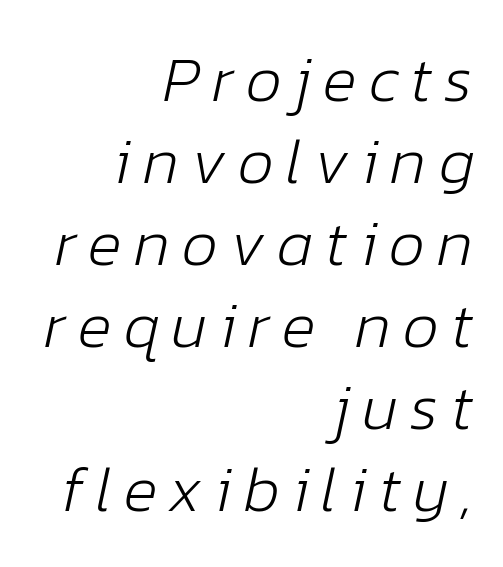
Normally led — the rows are evenly, conventionally spaced. Compared with ordinary roman type, these characters are visibly tilted. Descenders hang freely into open space. Here the designer chose a conventional face with non-uniform glyph widths.
